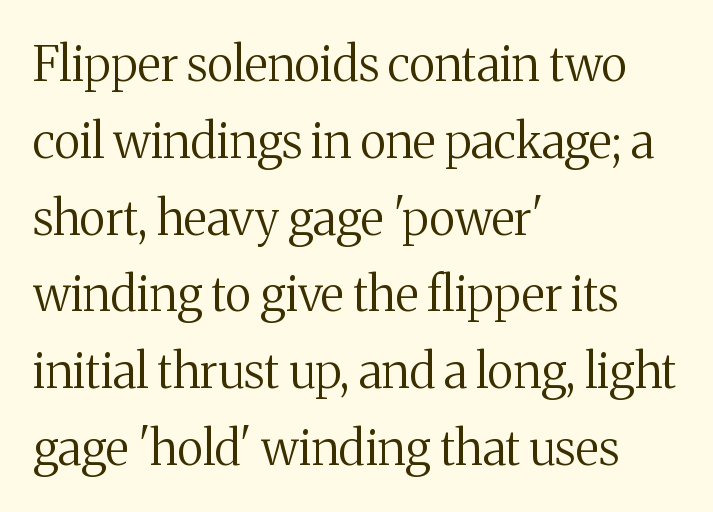
{"serif": "yes", "italic": "no", "bold": "no", "weight": "regular", "width": "normal", "stroke_contrast": "medium", "x_height": "medium", "monospaced": "no", "underline": "no", "align": "left", "line_spacing": "normal", "line_spacing_ratio": 1.6, "letter_spacing": "normal", "letter_spacing_em": 0.0, "glyph_px": 48}
